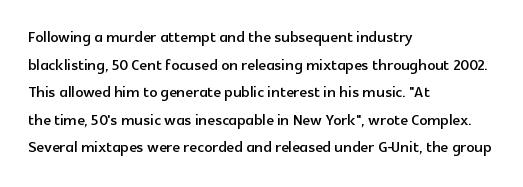
The image shows 20 px text type, upright; set left-aligned, normal line spacing (1.38x), normal letter spacing, not underlined.
